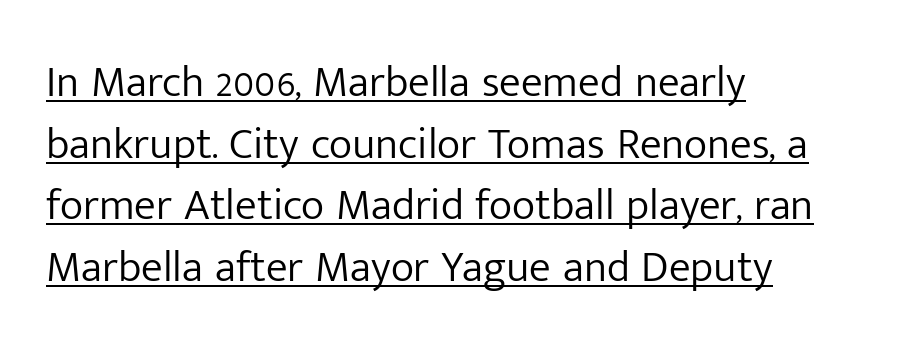
Q: Is the text bold? A: No.
Q: Is the text italic (slanted)? A: No, it is upright.
Q: Is the typeface a serif or a sans-serif typeface? A: Sans-serif.
Q: Is the text underlined? A: Yes.
Q: How is the paragraph aligned? A: Left-aligned.
Q: Is the spacing between letters normal or unusually wide? A: Normal.
Q: Is the spacing between lines tight, normal or loose? A: Normal.
Q: Width (condensed, normal, or wide)? A: Normal.
Q: Stroke contrast? A: Low.
Q: x-height? A: Medium.
Q: Monospaced? A: No.
